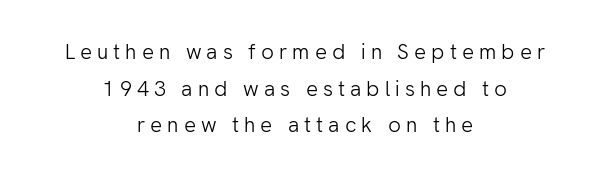
{"italic": "no", "bold": "no", "underline": "no", "align": "center", "line_spacing_ratio": 1.75, "letter_spacing": "wide", "letter_spacing_em": 0.24, "glyph_px": 21}
